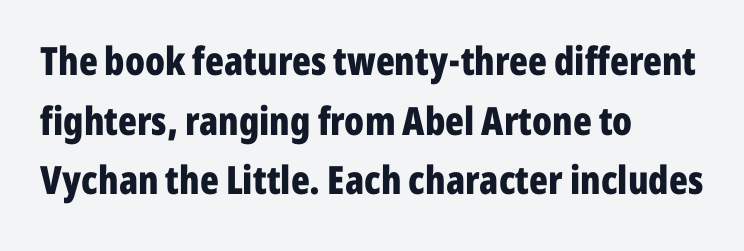
When letters stand straight like this, we call the style roman or upright. The rendering anchors every line to the left-hand side. Has an underline been added? It has not. To sum up the face: it is a sans, with no serifs. Looks like regular typesetting: each glyph gets only the width it needs.
